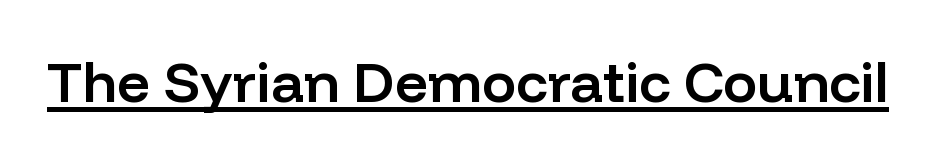
Q: Is the text bold? A: Semi-bold.
Q: Is the text italic (slanted)? A: No, it is upright.
Q: Is the typeface a serif or a sans-serif typeface? A: Sans-serif.
Q: Is the text underlined? A: Yes.
Q: Is the spacing between letters normal or unusually wide? A: Normal.
Q: Width (condensed, normal, or wide)? A: Normal.
Q: Stroke contrast? A: Low.
Q: x-height? A: Medium.
Q: Monospaced? A: No.
